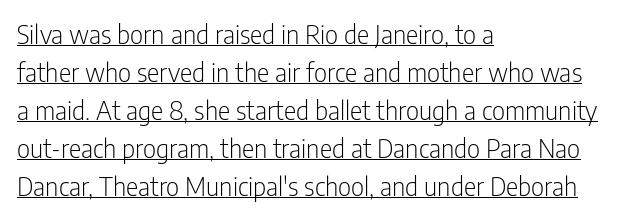
The characters are drawn with everyday or finer stroke widths. Reading down the block, your eye returns to a fixed left position each line. This rendering leaves character spacing at its baseline value. In designer terms, the underline attribute is active on this setting. Posture: straight, roman, zero tilt. The rendering uses a moderate line-height, typical for paragraphs.
